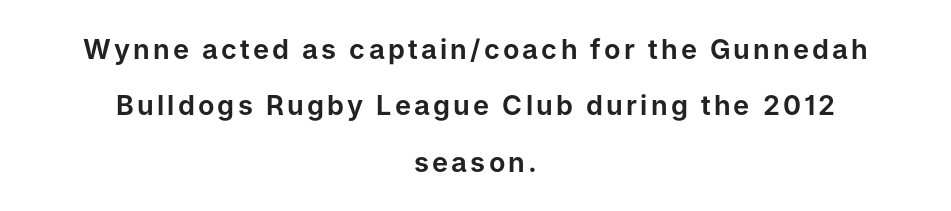
The image shows 27 px text type, upright; set centered, loose line spacing (2.09x), not underlined.
